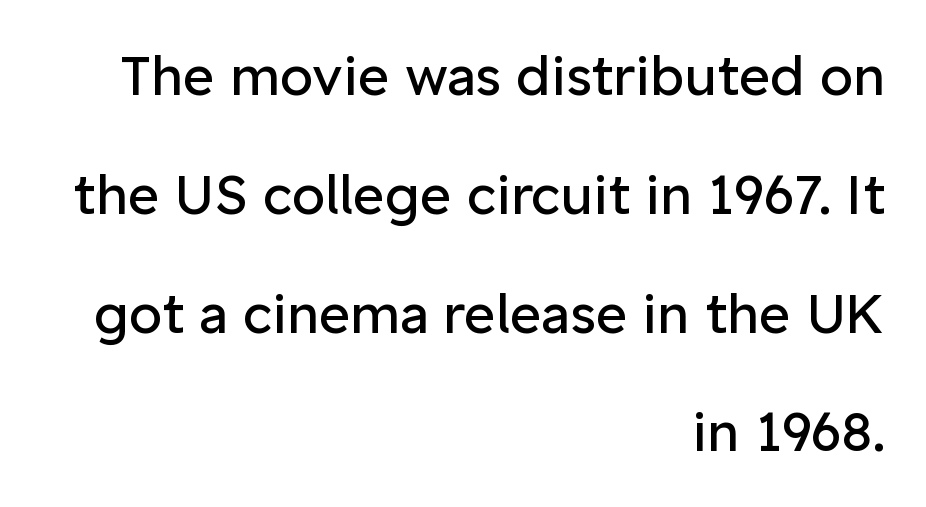
The image shows 54 px regular-weight sans-serif type, upright; set right-aligned, loose line spacing (2.2x), normal letter spacing, not underlined; low stroke contrast and a medium x-height.
